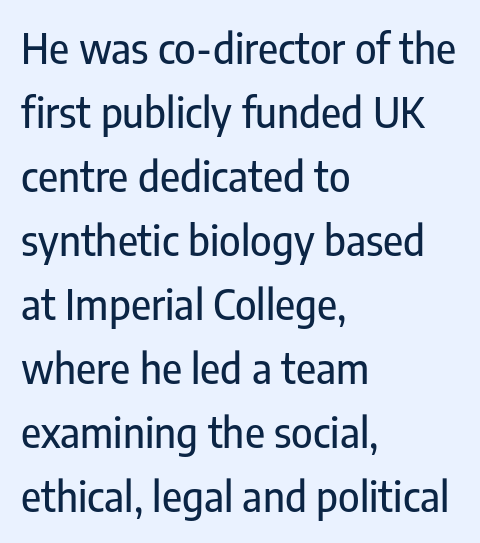
Q: Is the text italic (slanted)? A: No, it is upright.
Q: Is the typeface a serif or a sans-serif typeface? A: Sans-serif.
Q: Is the text underlined? A: No.
Q: How is the paragraph aligned? A: Left-aligned.
Q: Is the spacing between letters normal or unusually wide? A: Normal.
Q: Is the spacing between lines tight, normal or loose? A: Normal.
Q: Width (condensed, normal, or wide)? A: Condensed.
Q: Stroke contrast? A: Low.
Q: x-height? A: Medium.
Q: Monospaced? A: No.
